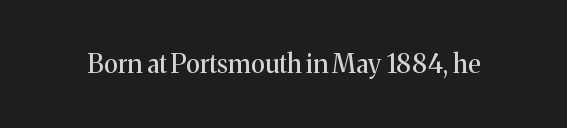
A roman cut, with each character standing at attention. Decoration check: the copy has no underline. The gaps between neighbouring characters are ordinary and unremarkable. Bold? No — there's no thickening of the strokes.
